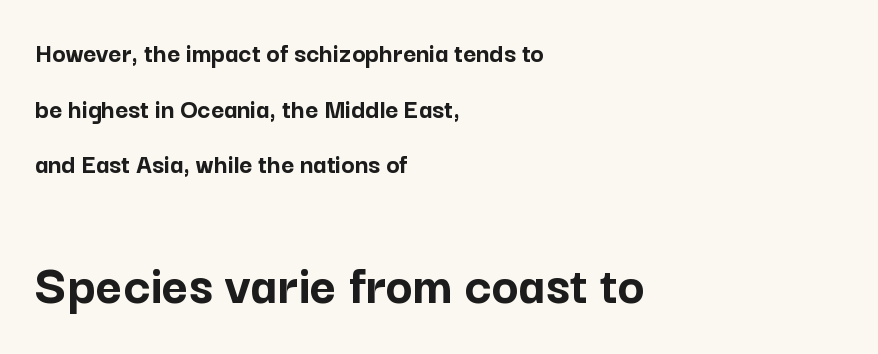
A typesetter would call this zero additional tracking. Varying glyph widths throughout — classic text-font behaviour. The vertical gap from one line to the next is large. Nothing sits at the stroke ends, so this counts as sans-serif. Typesetter's note: full bold, strokes at maximum text heaviness. Is there any slant? The stems are plumb.
